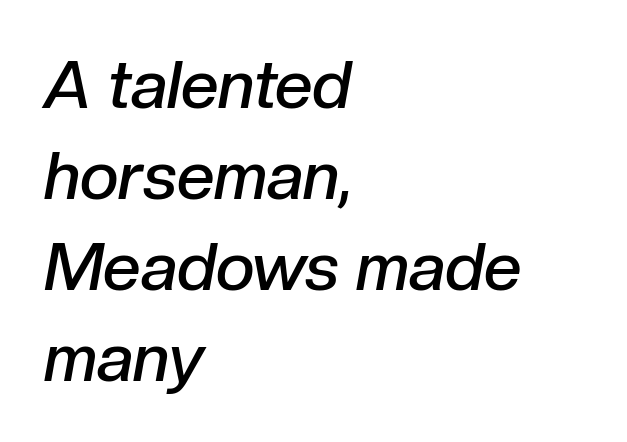
This sample uses an oblique cut, with every glyph tilted off the vertical. All the whitespace from short lines collects on the right. Short note: letters normally spaced. The characters look somewhat weighty, a semibold short of true bold.
